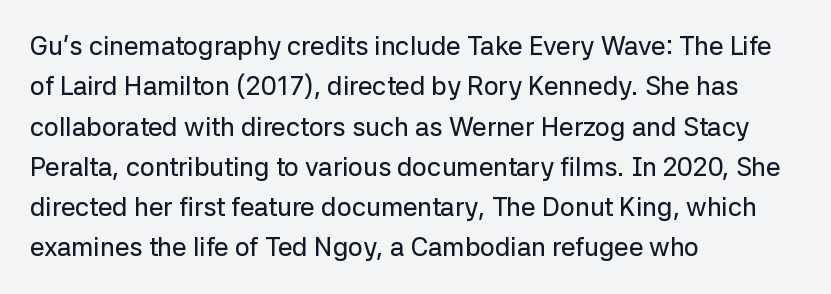
{"italic": "no", "underline": "no", "align": "left", "line_spacing": "normal", "line_spacing_ratio": 1.55, "letter_spacing": "normal", "letter_spacing_em": 0.0, "glyph_px": 26}
